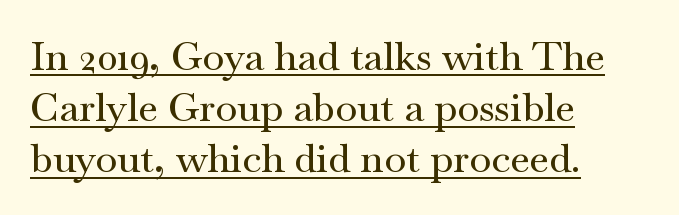
Look at the tracking — it's just the regular setting, nothing added. Note: serifs present on the glyphs. Quick note: not italic, upright. This rendering uses left alignment, leaving the right contour irregular. These lines are rendered in a variable-pitch font. Regarding leading, the lines here are spaced in the standard way.
